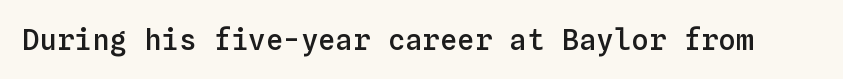
{"italic": "no", "bold": "semi", "weight": "semibold", "width": "normal", "stroke_contrast": "low", "x_height": "medium", "monospaced": "yes", "underline": "no", "letter_spacing": "normal", "letter_spacing_em": 0.0, "glyph_px": 29}
